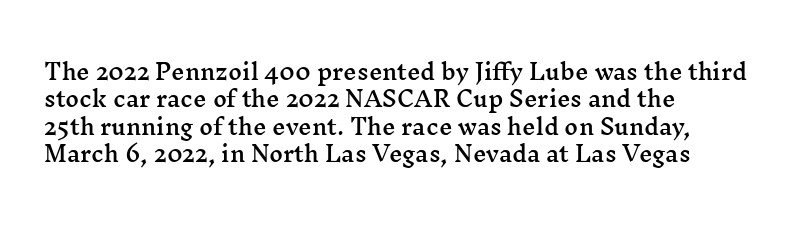
{"italic": "no", "underline": "no", "align": "left", "line_spacing": "normal", "line_spacing_ratio": 1.3, "letter_spacing": "normal", "letter_spacing_em": 0.0, "glyph_px": 21}
